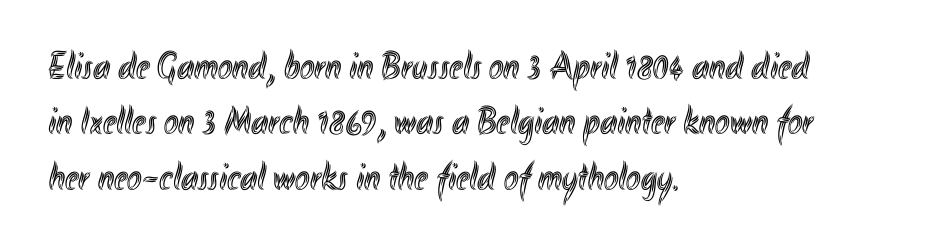
{"width": "condensed", "x_height": "small", "monospaced": "no", "underline": "no", "align": "left", "line_spacing": "normal", "line_spacing_ratio": 1.42, "letter_spacing": "normal", "letter_spacing_em": 0.0, "glyph_px": 39}
